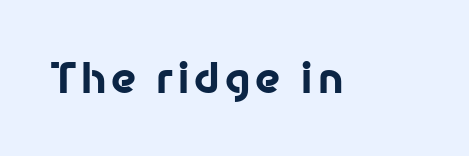
Q: Is the text bold? A: Yes.
Q: Is the text italic (slanted)? A: No, it is upright.
Q: Is the typeface a serif or a sans-serif typeface? A: Sans-serif.
Q: Is the text underlined? A: No.
Q: Width (condensed, normal, or wide)? A: Normal.
Q: Stroke contrast? A: Low.
Q: x-height? A: Medium.
Q: Monospaced? A: No.
